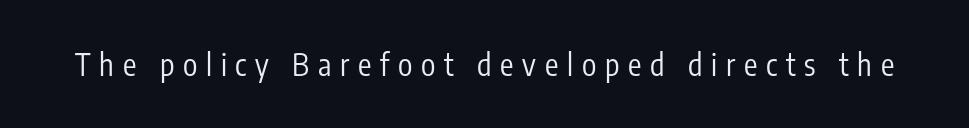
{"serif": "no", "italic": "no", "bold": "no", "weight": "regular", "width": "condensed", "stroke_contrast": "low", "x_height": "medium", "monospaced": "no", "underline": "no", "letter_spacing": "wide", "letter_spacing_em": 0.29, "glyph_px": 30}
